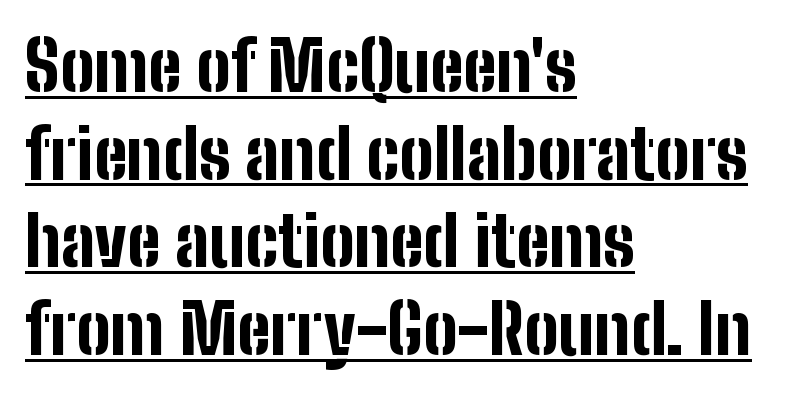
Looks like regular typesetting: each glyph gets only the width it needs. Tall strokes in this sample are plumb rather than angled. Letter spacing: default. Quick note: interline space is typical. You can see a thin bar hugging the bottom of the glyphs.
